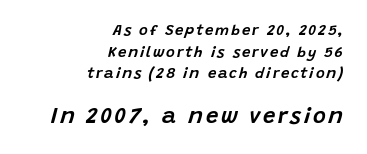
The image shows 22 px text type, italic (leaning right); set right-aligned, normal line spacing (1.44x), not underlined; the second (bottom) block is 1.47x larger.
